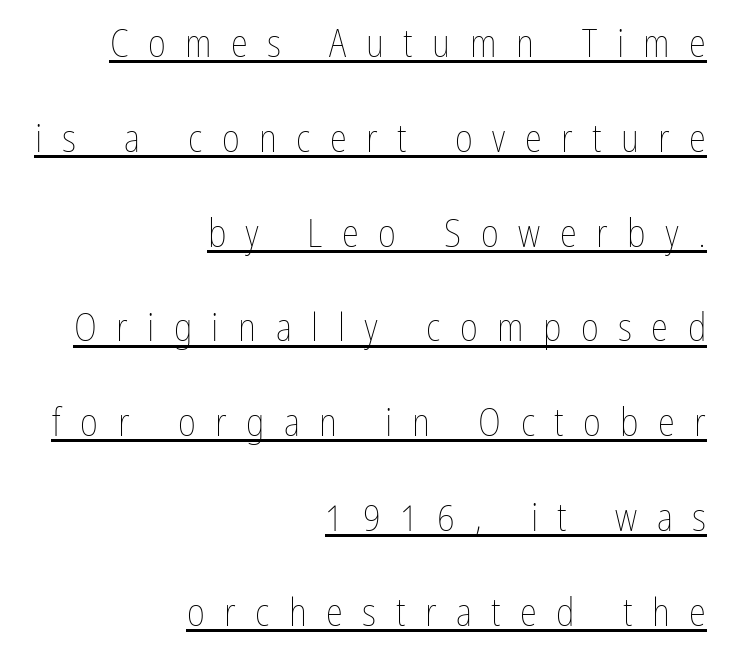
The image shows 39 px thin, condensed type, upright; set right-aligned, loose line spacing (2.43x), unusually wide letter spacing (+0.5 em), underlined; low stroke contrast and a medium x-height.
